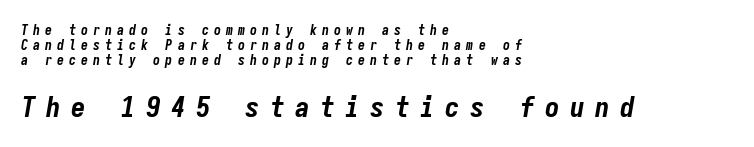
{"italic": "yes", "lean": "right", "slant_degrees": 9, "bold": "yes", "weight": "bold", "width": "condensed", "stroke_contrast": "low", "x_height": "medium", "monospaced": "yes", "underline": "no", "align": "left", "line_spacing": "tight", "line_spacing_ratio": 1.06, "letter_spacing": "wide", "letter_spacing_em": 0.36, "larger_block": "second", "size_ratio": 2.07, "glyph_px": 29}
